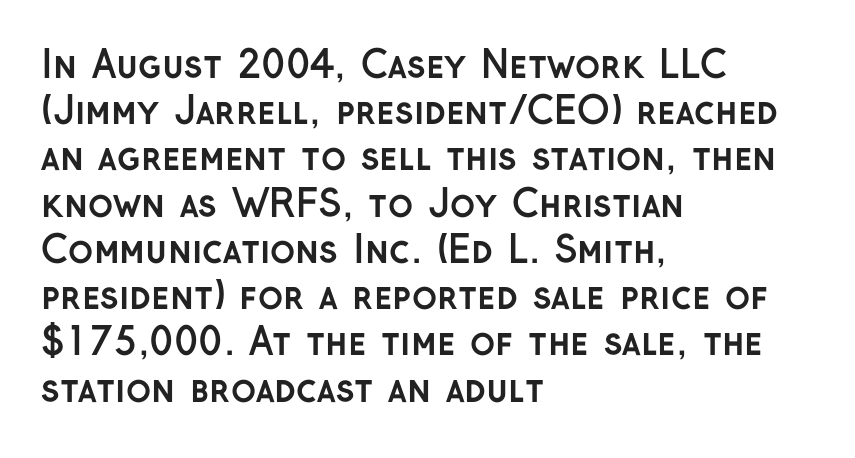
The image shows 37 px semibold sans-serif type, upright; set left-aligned, normal line spacing (1.25x), normal letter spacing, not underlined; low stroke contrast and a medium x-height.
